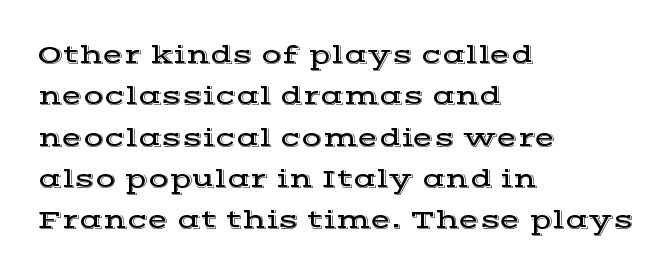
The image shows 27 px text type, upright; set left-aligned, normal line spacing (1.53x), normal letter spacing, not underlined.
